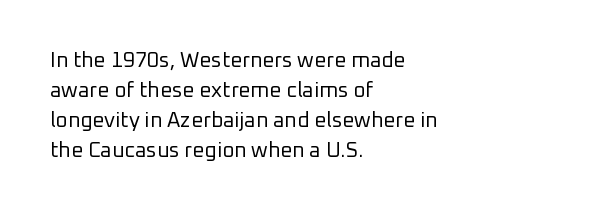
Q: Is the text bold? A: No.
Q: Is the text italic (slanted)? A: No, it is upright.
Q: Is the text underlined? A: No.
Q: How is the paragraph aligned? A: Left-aligned.
Q: Is the spacing between letters normal or unusually wide? A: Normal.
Q: Is the spacing between lines tight, normal or loose? A: Normal.
